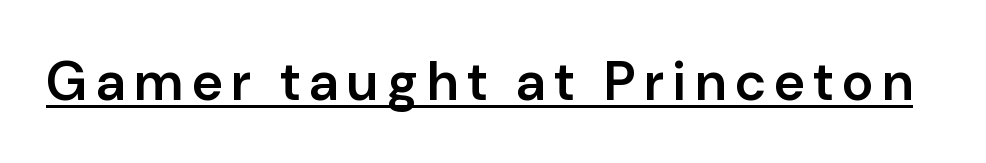
The image shows 54 px semibold sans-serif type, upright; set underlined; low stroke contrast and a medium x-height.
